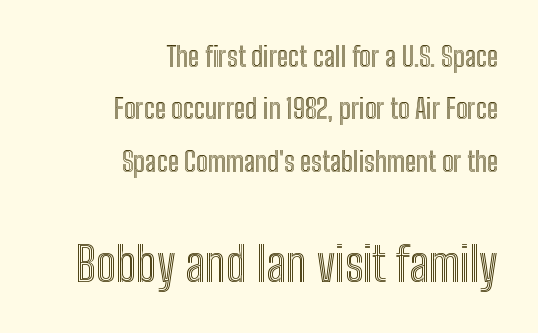
Q: Is the text italic (slanted)? A: No, it is upright.
Q: Is the text underlined? A: No.
Q: How is the paragraph aligned? A: Right-aligned.
Q: Is the spacing between letters normal or unusually wide? A: Normal.
Q: Is the spacing between lines tight, normal or loose? A: Loose.
Q: Which block of text is set in a larger size, the first (top) or the second (bottom)? A: The second (bottom) one.
Q: Width (condensed, normal, or wide)? A: Condensed.
Q: x-height? A: Medium.
Q: Monospaced? A: No.
